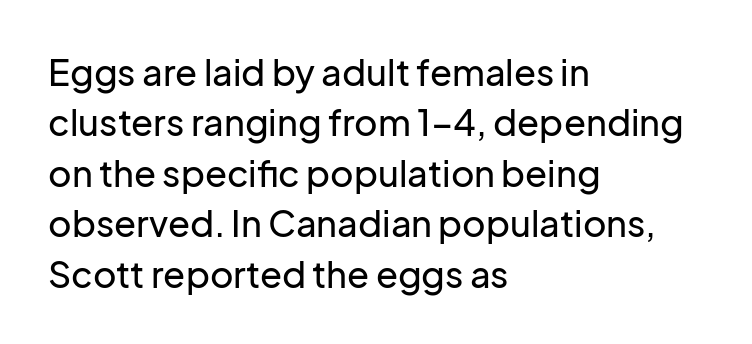
The image shows 36 px sans-serif type, upright; set left-aligned, normal line spacing (1.4x), normal letter spacing, not underlined; low stroke contrast and a medium x-height.
